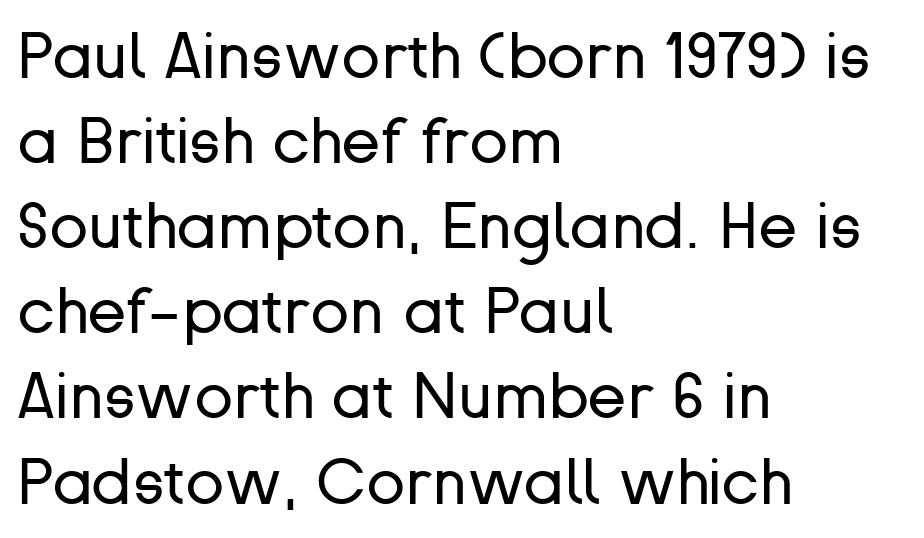
Q: Is the text bold? A: No.
Q: Is the text italic (slanted)? A: No, it is upright.
Q: Is the typeface a serif or a sans-serif typeface? A: Sans-serif.
Q: Is the text underlined? A: No.
Q: How is the paragraph aligned? A: Left-aligned.
Q: Is the spacing between letters normal or unusually wide? A: Normal.
Q: Is the spacing between lines tight, normal or loose? A: Normal.
Q: Width (condensed, normal, or wide)? A: Normal.
Q: Stroke contrast? A: Low.
Q: x-height? A: Medium.
Q: Monospaced? A: No.
